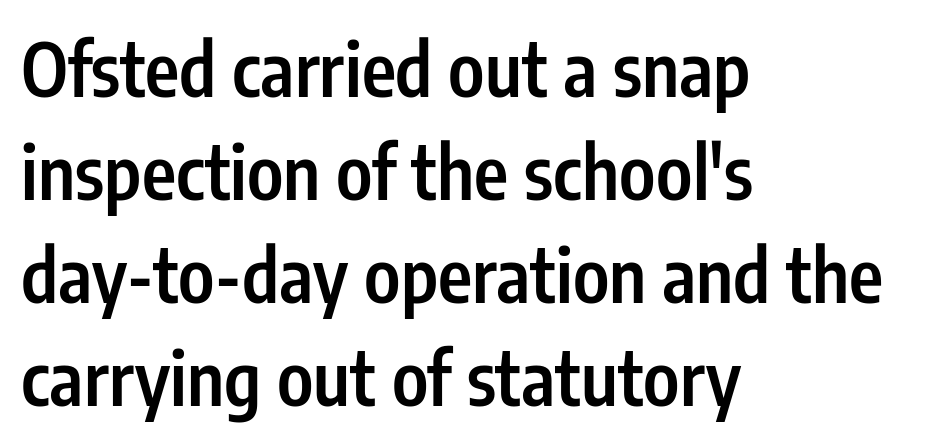
Q: Is the text bold? A: Semi-bold.
Q: Is the text italic (slanted)? A: No, it is upright.
Q: Is the typeface a serif or a sans-serif typeface? A: Sans-serif.
Q: Is the text underlined? A: No.
Q: How is the paragraph aligned? A: Left-aligned.
Q: Is the spacing between letters normal or unusually wide? A: Normal.
Q: Is the spacing between lines tight, normal or loose? A: Normal.
Q: Width (condensed, normal, or wide)? A: Condensed.
Q: Stroke contrast? A: Low.
Q: x-height? A: Medium.
Q: Monospaced? A: No.
